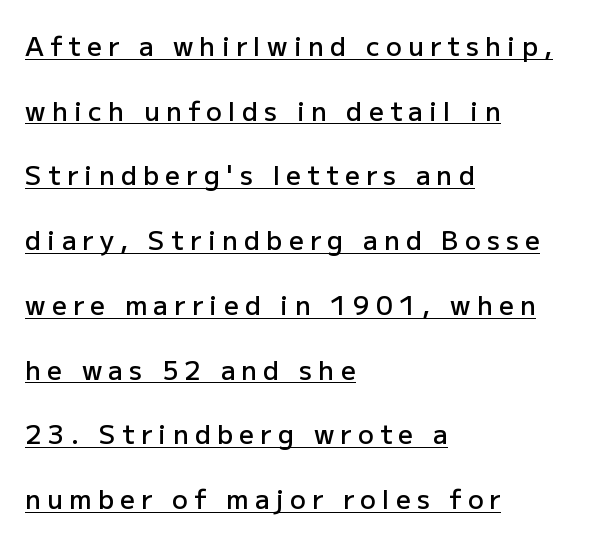
Q: Is the text bold? A: Semi-bold.
Q: Is the text italic (slanted)? A: No, it is upright.
Q: Is the text underlined? A: Yes.
Q: How is the paragraph aligned? A: Left-aligned.
Q: Is the spacing between letters normal or unusually wide? A: Unusually wide.
Q: Is the spacing between lines tight, normal or loose? A: Loose.
